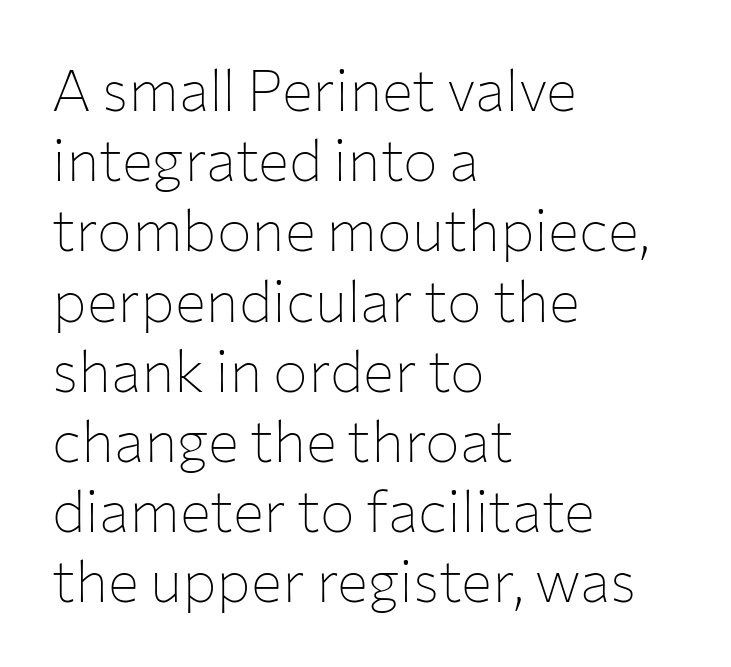
{"serif": "no", "italic": "no", "bold": "no", "weight": "thin", "width": "normal", "stroke_contrast": "low", "x_height": "medium", "monospaced": "no", "underline": "no", "align": "left", "line_spacing_ratio": 1.21, "letter_spacing": "normal", "letter_spacing_em": 0.0, "glyph_px": 58}
